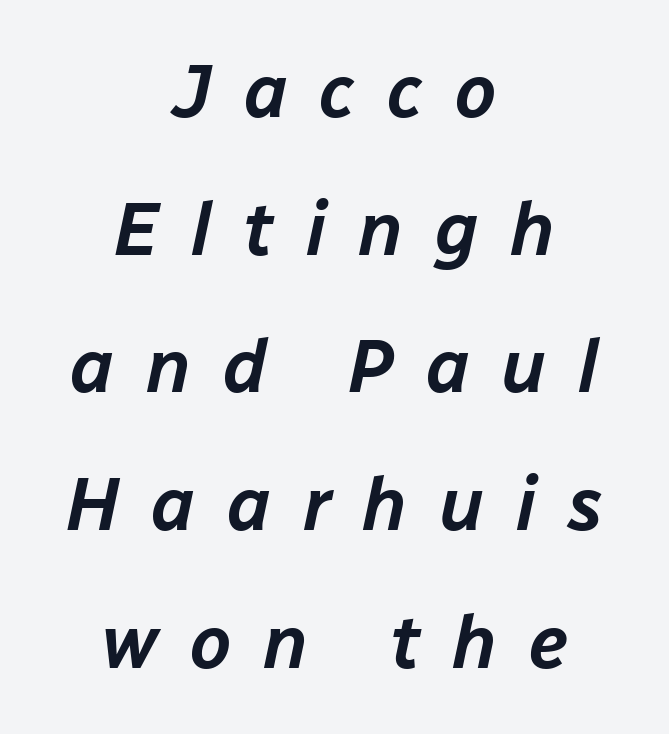
Q: Is the text italic (slanted)? A: Yes, it leans right by about 12 degrees.
Q: Is the text underlined? A: No.
Q: How is the paragraph aligned? A: Centered.
Q: Is the spacing between letters normal or unusually wide? A: Unusually wide.
Q: Width (condensed, normal, or wide)? A: Normal.
Q: Stroke contrast? A: Low.
Q: x-height? A: Medium.
Q: Monospaced? A: No.
